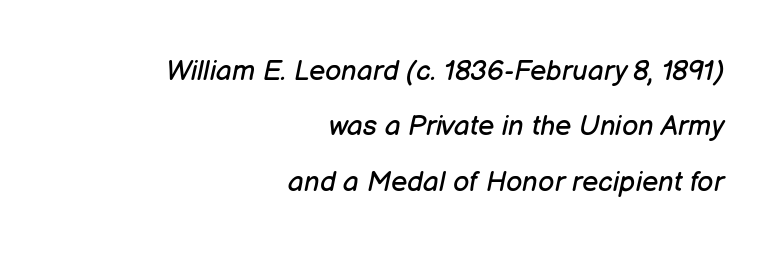
The passage shown is typed in a proportional face where columns would drift. The area under the type is left untouched. Horizontal alignment here is rightward, an uncommon choice for prose. The line texture is even and compact thanks to regular tracking. Leading: increased.
